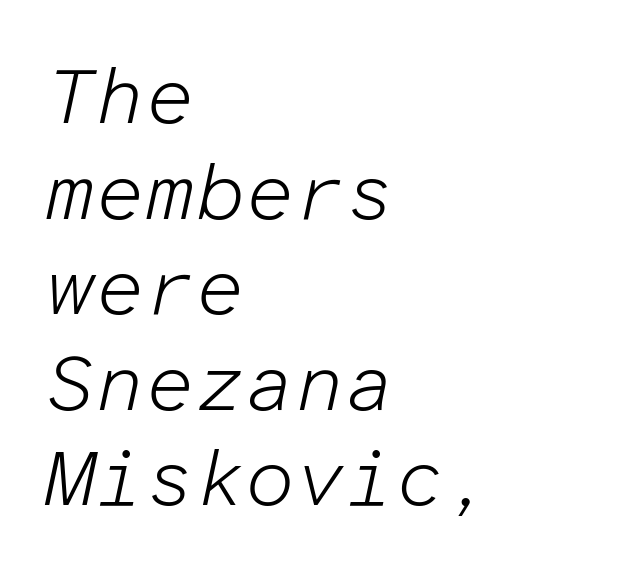
Q: Is the text bold? A: No.
Q: Is the text italic (slanted)? A: Yes, it leans right by about 12 degrees.
Q: Is the text underlined? A: No.
Q: How is the paragraph aligned? A: Left-aligned.
Q: Is the spacing between letters normal or unusually wide? A: Normal.
Q: Width (condensed, normal, or wide)? A: Normal.
Q: Stroke contrast? A: Low.
Q: x-height? A: Medium.
Q: Monospaced? A: Yes.
